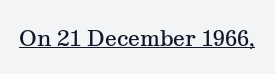
{"italic": "no", "bold": "semi", "underline": "yes", "letter_spacing": "normal", "letter_spacing_em": 0.0, "glyph_px": 21}
